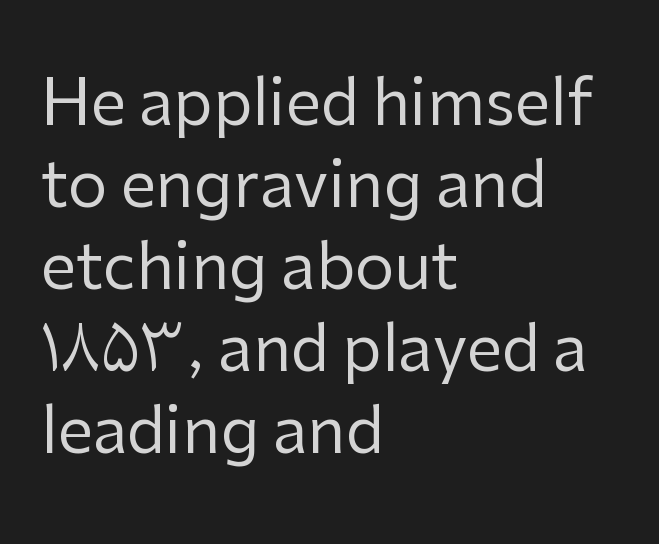
{"serif": "no", "italic": "no", "bold": "no", "weight": "regular", "width": "normal", "stroke_contrast": "low", "x_height": "medium", "monospaced": "no", "underline": "no", "align": "left", "line_spacing": "normal", "line_spacing_ratio": 1.3, "letter_spacing": "normal", "letter_spacing_em": 0.0, "glyph_px": 63}
